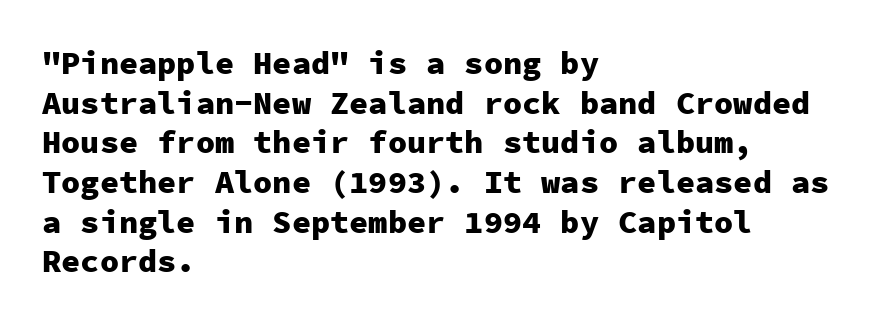
The image shows 32 px heavy sans-serif type, upright, monospaced; set left-aligned, line spacing 1.24x, normal letter spacing, not underlined; low stroke contrast and a medium x-height.
